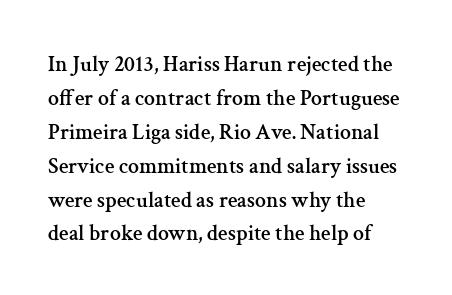
The image shows 22 px text type, upright; set left-aligned, normal line spacing (1.54x), normal letter spacing, not underlined.
